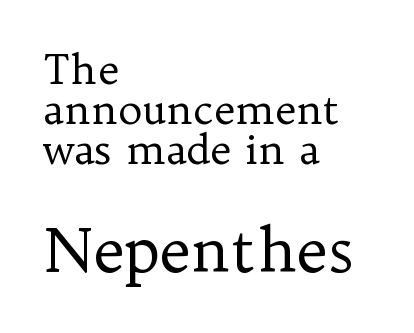
Q: Is the text bold? A: No.
Q: Is the text italic (slanted)? A: No, it is upright.
Q: Is the typeface a serif or a sans-serif typeface? A: Serif.
Q: Is the text underlined? A: No.
Q: How is the paragraph aligned? A: Left-aligned.
Q: Is the spacing between letters normal or unusually wide? A: Normal.
Q: Is the spacing between lines tight, normal or loose? A: Tight.
Q: Which block of text is set in a larger size, the first (top) or the second (bottom)? A: The second (bottom) one.
Q: Width (condensed, normal, or wide)? A: Normal.
Q: Stroke contrast? A: Low.
Q: x-height? A: Medium.
Q: Monospaced? A: No.
